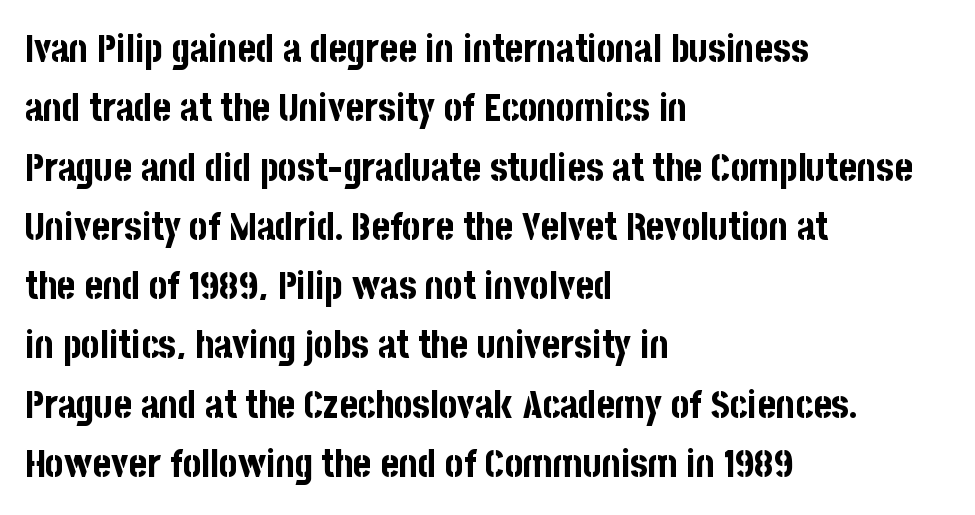
Q: Is the text bold? A: Yes.
Q: Is the text italic (slanted)? A: No, it is upright.
Q: Is the typeface a serif or a sans-serif typeface? A: Sans-serif.
Q: Is the text underlined? A: No.
Q: How is the paragraph aligned? A: Left-aligned.
Q: Is the spacing between letters normal or unusually wide? A: Normal.
Q: Is the spacing between lines tight, normal or loose? A: Normal.
Q: Width (condensed, normal, or wide)? A: Condensed.
Q: Stroke contrast? A: Low.
Q: x-height? A: Large.
Q: Monospaced? A: No.
